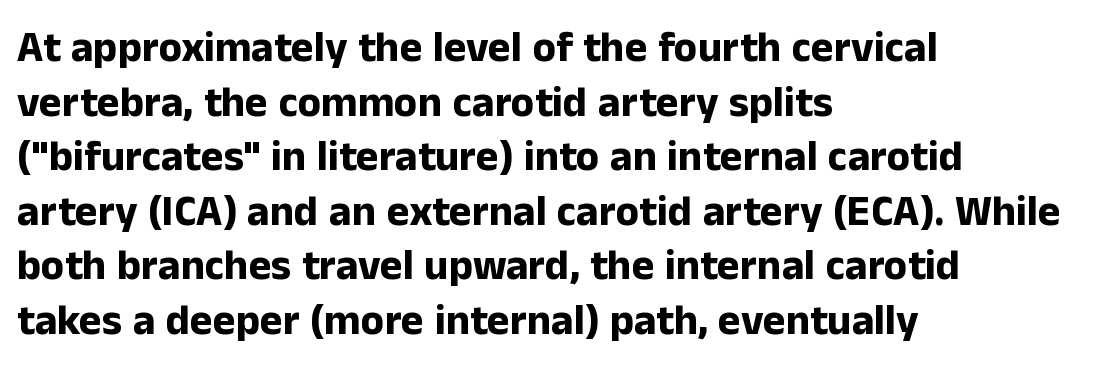
Look at the bottom of the vertical strokes: they stop flat, with no serifs. Alignment: flush left. Horizontal bands of white between lines are of average thickness. Think of a printed novel: that variable character pitch is what you see here.
